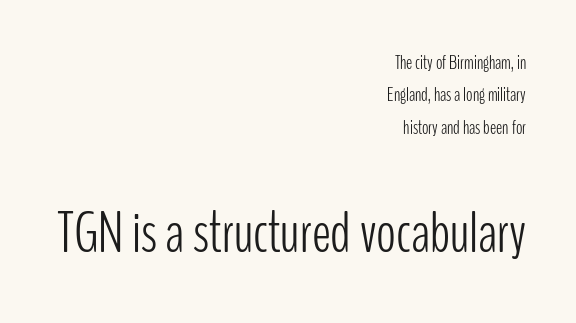
Q: Is the text bold? A: No.
Q: Is the text italic (slanted)? A: No, it is upright.
Q: Is the typeface a serif or a sans-serif typeface? A: Sans-serif.
Q: Is the text underlined? A: No.
Q: How is the paragraph aligned? A: Right-aligned.
Q: Is the spacing between letters normal or unusually wide? A: Normal.
Q: Which block of text is set in a larger size, the first (top) or the second (bottom)? A: The second (bottom) one.
Q: Width (condensed, normal, or wide)? A: Condensed.
Q: Stroke contrast? A: Low.
Q: x-height? A: Medium.
Q: Monospaced? A: No.
